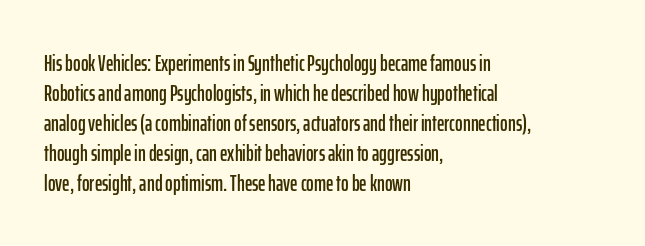
The image shows 23 px text type, upright; set left-aligned, normal line spacing (1.3x), normal letter spacing, not underlined.
